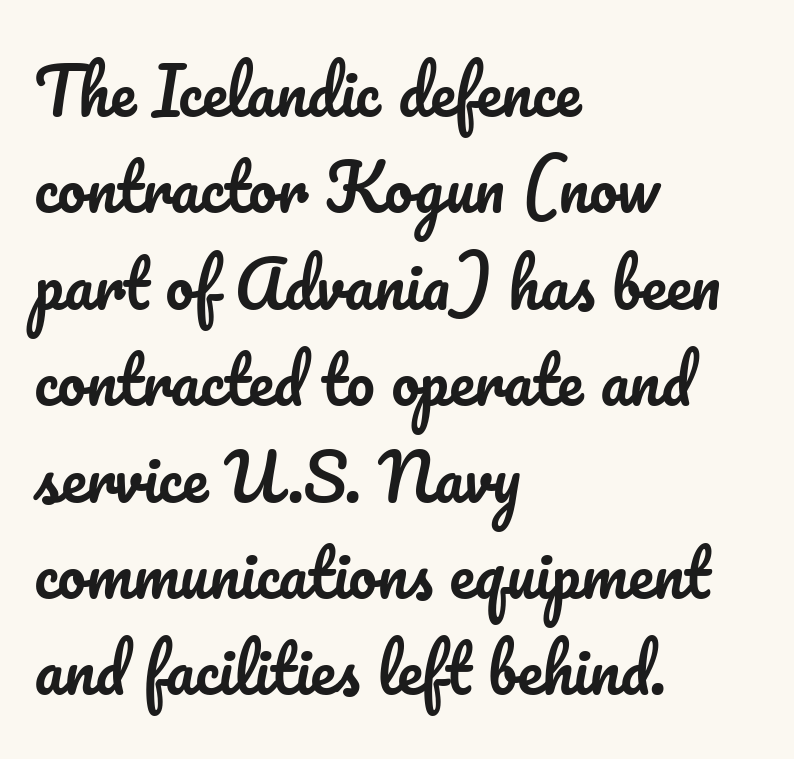
The image shows 63 px text type; set left-aligned, normal line spacing (1.53x), normal letter spacing, not underlined; low stroke contrast and a small x-height.
